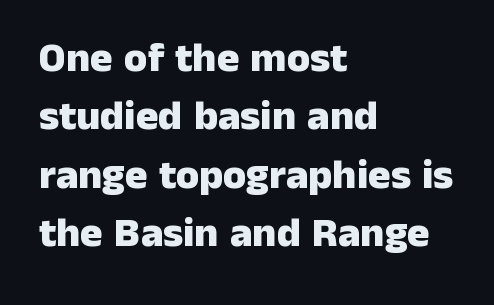
Vertically, the passage feels balanced, rows spaced as you'd expect. Here the glyphs are tracked normally, forming tight word shapes. Note: no serifs on the glyphs. Is there any slant? The stems are plumb.
